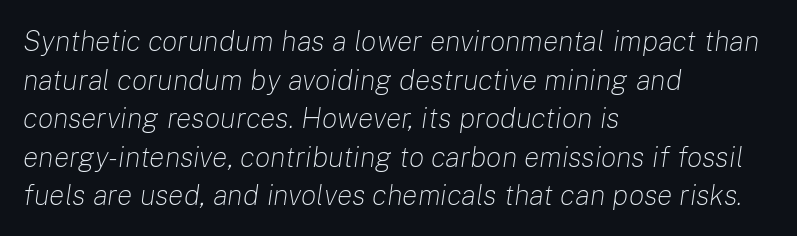
Look at the tracking — it's just the regular setting, nothing added. The letters are slanted; this is an italic face. The line-height multiplier appears to be the usual default. No letter is thick-stroked: the sample isn't bold. Words float on clear page, feet unadorned.
